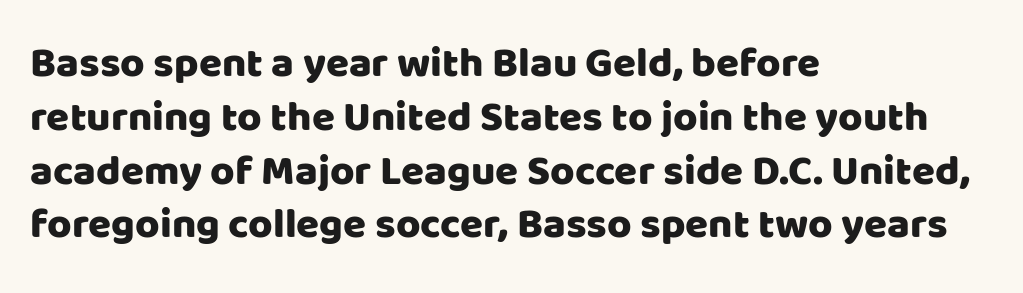
{"serif": "no", "italic": "no", "width": "normal", "stroke_contrast": "low", "x_height": "large", "monospaced": "no", "underline": "no", "align": "left", "line_spacing": "normal", "line_spacing_ratio": 1.28, "letter_spacing": "normal", "letter_spacing_em": 0.0, "glyph_px": 42}
